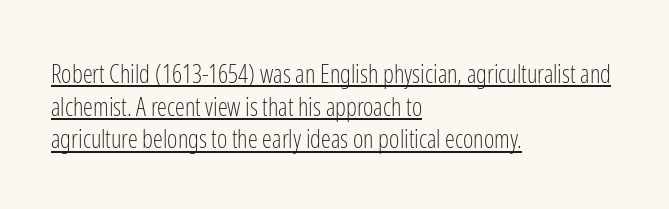
Weight class: somewhere from thin through regular. Check the space under the baseline: a stroke is drawn there. The space between consecutive lines is moderate. A roman cut, with each character standing at attention. Each line starts at the same left margin while the right side varies. No extra tracking has been applied to these lines.
